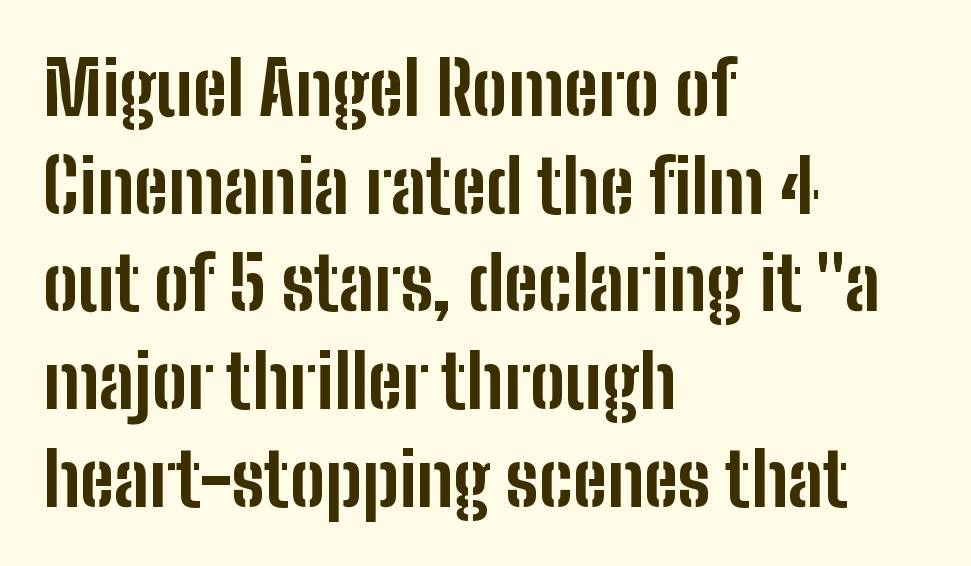
Q: Is the text bold? A: Yes.
Q: Is the text italic (slanted)? A: No, it is upright.
Q: Is the typeface a serif or a sans-serif typeface? A: Sans-serif.
Q: Is the text underlined? A: No.
Q: How is the paragraph aligned? A: Left-aligned.
Q: Is the spacing between letters normal or unusually wide? A: Normal.
Q: Is the spacing between lines tight, normal or loose? A: Normal.
Q: Width (condensed, normal, or wide)? A: Condensed.
Q: Stroke contrast? A: Low.
Q: x-height? A: Medium.
Q: Monospaced? A: No.
